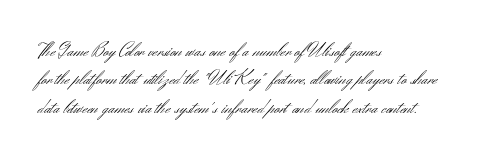
{"bold": "no", "underline": "no", "align": "left", "line_spacing": "normal", "line_spacing_ratio": 1.42, "letter_spacing": "normal", "letter_spacing_em": 0.0, "glyph_px": 20}
